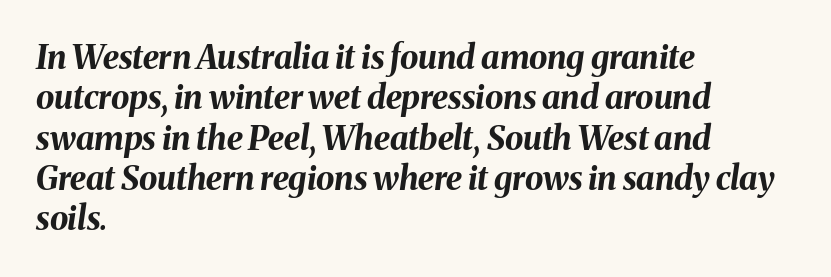
{"italic": "yes", "lean": "right", "slant_degrees": 8, "bold": "yes", "weight": "bold", "width": "normal", "stroke_contrast": "medium", "x_height": "medium", "monospaced": "no", "underline": "no", "align": "left", "line_spacing_ratio": 1.22, "letter_spacing": "normal", "letter_spacing_em": 0.0, "glyph_px": 33}
